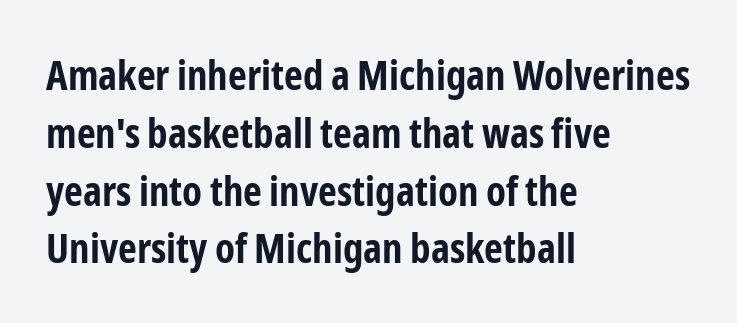
The image shows 41 px bold, condensed sans-serif type, upright; set left-aligned, normal line spacing (1.41x), normal letter spacing, not underlined; low stroke contrast and a medium x-height.
